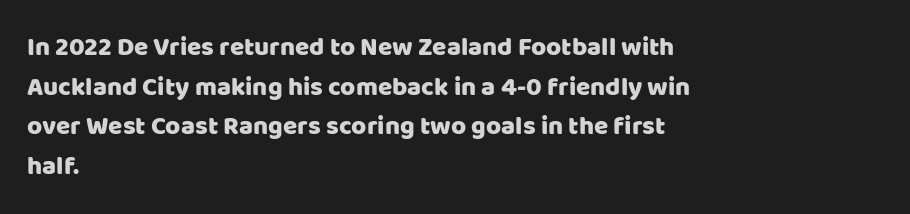
Q: Is the text italic (slanted)? A: No, it is upright.
Q: Is the text underlined? A: No.
Q: How is the paragraph aligned? A: Left-aligned.
Q: Is the spacing between letters normal or unusually wide? A: Normal.
Q: Is the spacing between lines tight, normal or loose? A: Normal.
